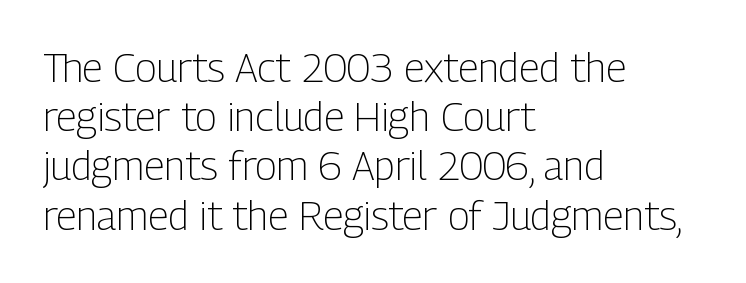
{"serif": "no", "italic": "no", "bold": "no", "weight": "light", "width": "condensed", "stroke_contrast": "low", "x_height": "medium", "monospaced": "no", "underline": "no", "align": "left", "line_spacing_ratio": 1.23, "letter_spacing": "normal", "letter_spacing_em": 0.0, "glyph_px": 40}
